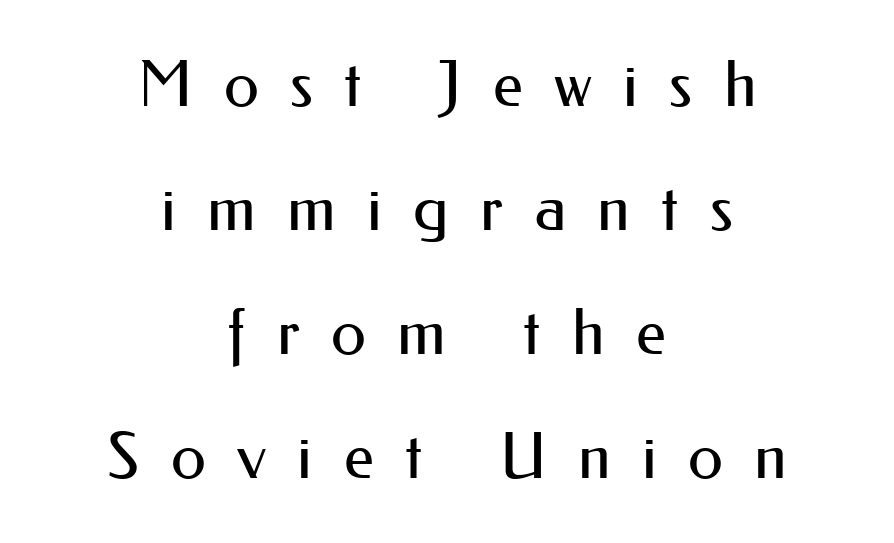
The image shows 64 px regular-weight sans-serif type, upright; set centered, loose line spacing (1.94x), unusually wide letter spacing (+0.49 em), not underlined; medium stroke contrast and a small x-height.
